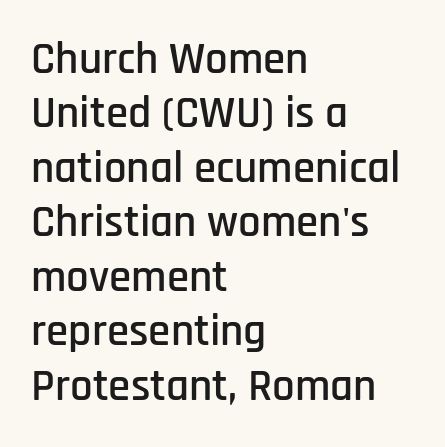
Honestly, the letter spacing is just normal — you wouldn't notice it. You could not count columns in this text — the font is proportionally spaced. The strip under each line holds only bare page. The typesetter chose a ragged-right arrangement here. The typeface chosen for these lines omits serifs.
